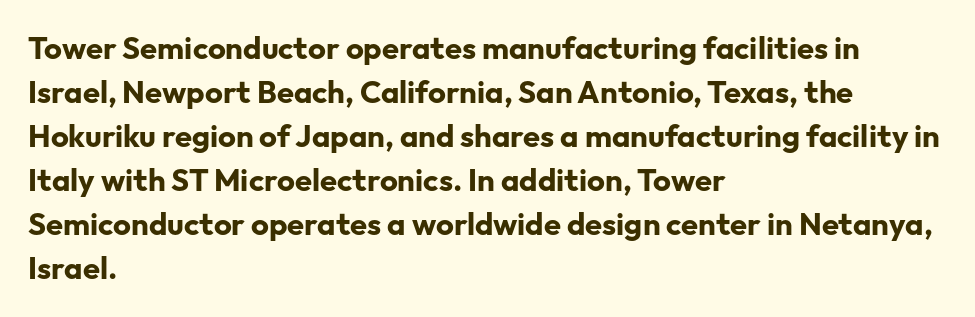
{"serif": "no", "italic": "no", "bold": "yes", "weight": "bold", "width": "normal", "stroke_contrast": "low", "x_height": "medium", "monospaced": "no", "underline": "no", "align": "left", "line_spacing": "normal", "line_spacing_ratio": 1.42, "letter_spacing": "normal", "letter_spacing_em": 0.0, "glyph_px": 31}
